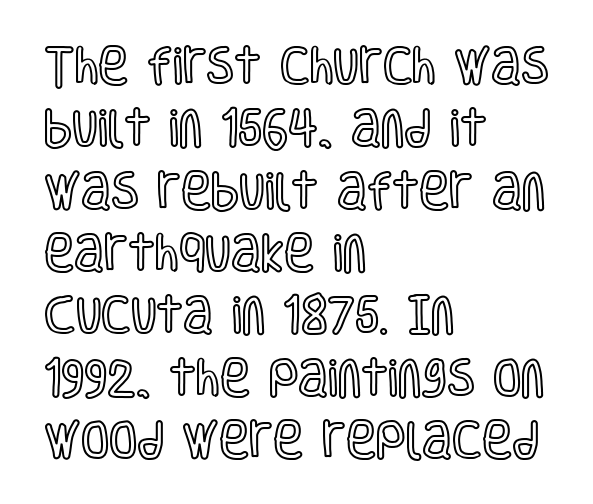
The image shows 41 px condensed type, upright; set left-aligned, normal line spacing (1.52x), normal letter spacing, not underlined; a large x-height.
